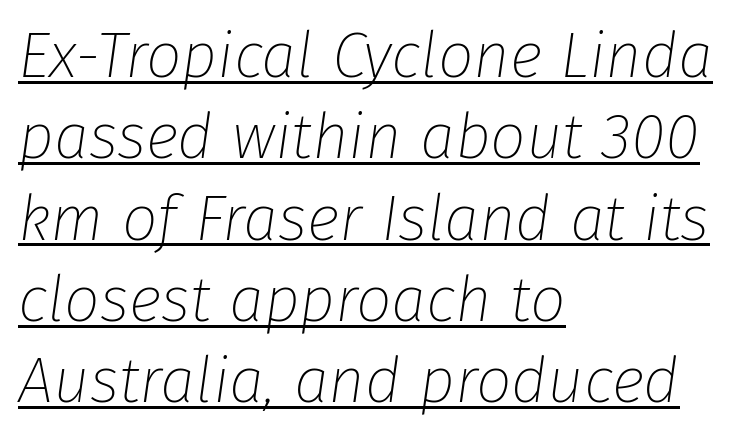
Students, observe the line beneath the letters — that is underlining. The face looks like a standard text weight, possibly lighter. Spacing verdict: proportional, widths tailored to each character. Rendered with sloped, italic letterforms. Casual observation: everything's shoved over to the left.
